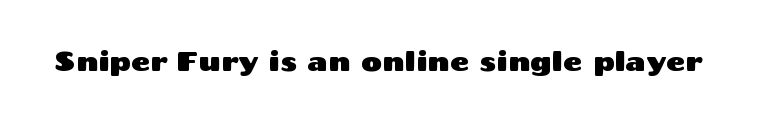
Q: Is the text italic (slanted)? A: No, it is upright.
Q: Is the text underlined? A: No.
Q: Is the spacing between letters normal or unusually wide? A: Normal.
